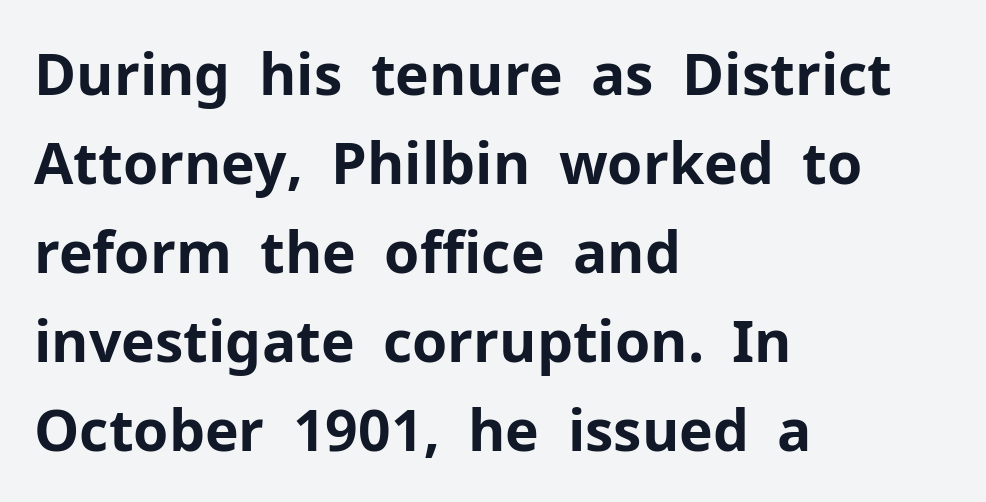
Q: Is the text bold? A: Yes.
Q: Is the text italic (slanted)? A: No, it is upright.
Q: Is the typeface a serif or a sans-serif typeface? A: Sans-serif.
Q: Is the text underlined? A: No.
Q: How is the paragraph aligned? A: Left-aligned.
Q: Is the spacing between letters normal or unusually wide? A: Normal.
Q: Is the spacing between lines tight, normal or loose? A: Normal.
Q: Width (condensed, normal, or wide)? A: Normal.
Q: Stroke contrast? A: Low.
Q: x-height? A: Medium.
Q: Monospaced? A: No.
